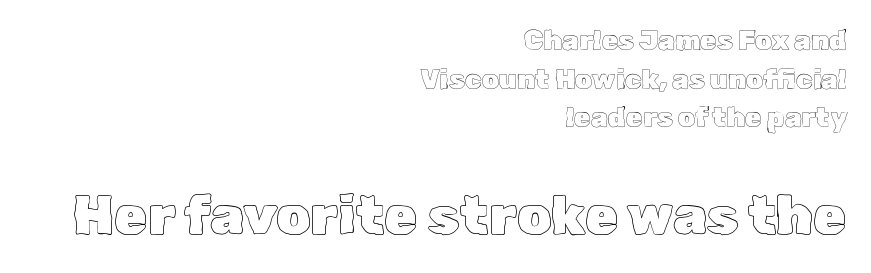
The image shows 54 px text type, upright; set right-aligned, normal line spacing (1.43x), normal letter spacing, not underlined; the second (bottom) block is 2.0x larger; a medium x-height.
